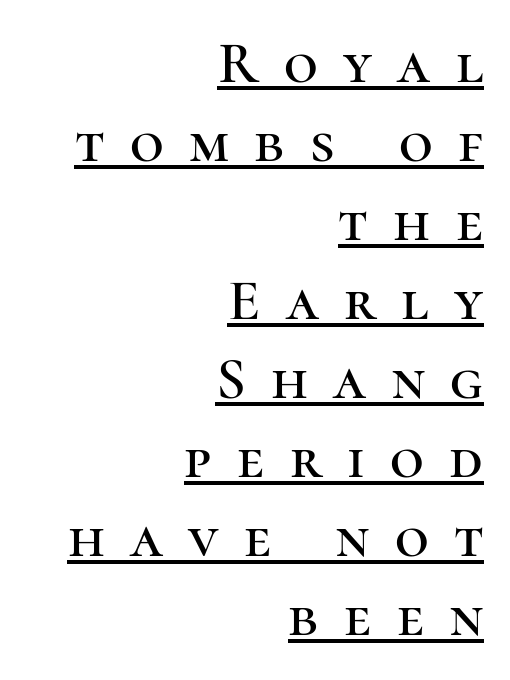
The image shows 59 px serif type, upright; set right-aligned, normal line spacing (1.34x), unusually wide letter spacing (+0.43 em), underlined; high stroke contrast and a medium x-height.
